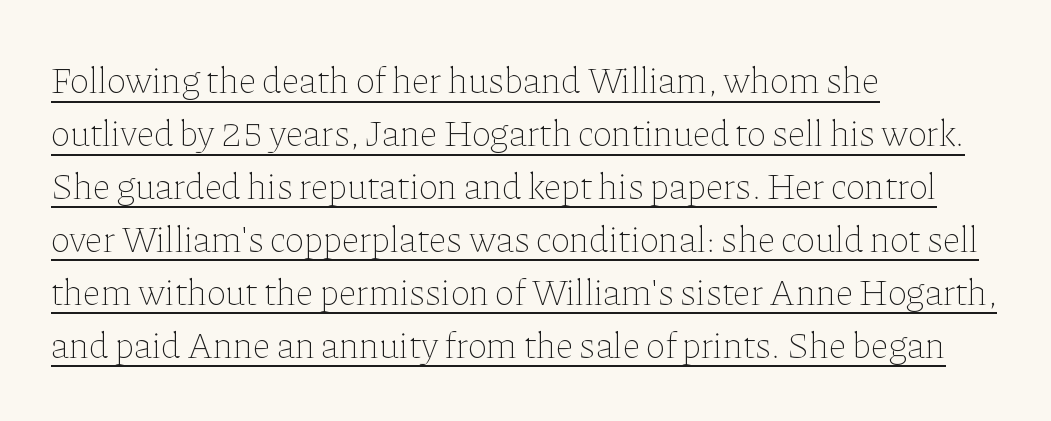
{"italic": "no", "bold": "no", "weight": "thin", "width": "normal", "stroke_contrast": "low", "x_height": "medium", "monospaced": "no", "underline": "yes", "align": "left", "line_spacing": "normal", "line_spacing_ratio": 1.43, "letter_spacing": "normal", "letter_spacing_em": 0.0, "glyph_px": 37}
